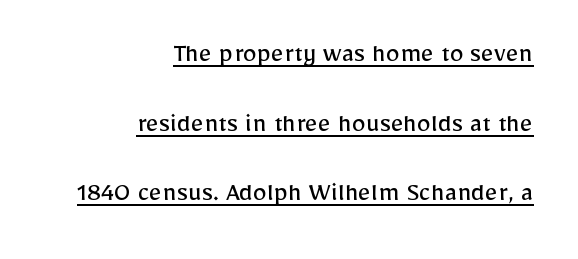
The image shows 28 px regular-weight sans-serif type, upright; set right-aligned, loose line spacing (2.49x), normal letter spacing, underlined; low stroke contrast and a medium x-height.
